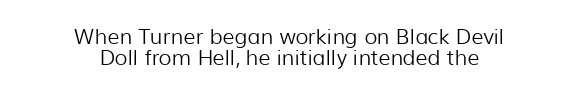
Q: Is the text bold? A: No.
Q: Is the text italic (slanted)? A: No, it is upright.
Q: Is the text underlined? A: No.
Q: How is the paragraph aligned? A: Centered.
Q: Is the spacing between letters normal or unusually wide? A: Normal.
Q: Is the spacing between lines tight, normal or loose? A: Tight.
